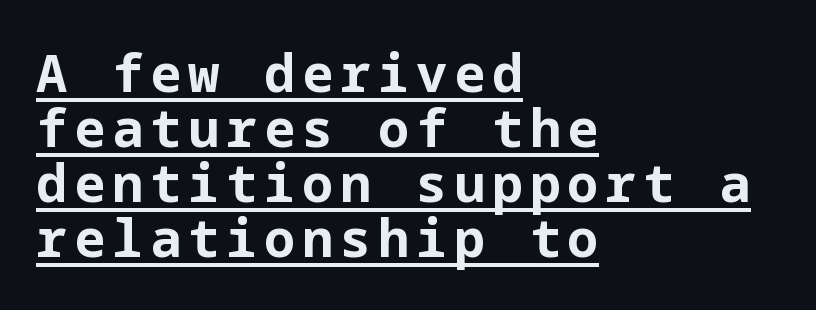
The image shows 52 px bold sans-serif type, upright; set left-aligned, tight line spacing (1.06x), underlined; low stroke contrast and a medium x-height.
